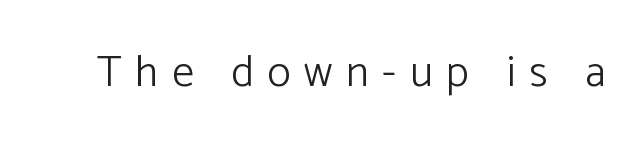
The image shows 44 px light sans-serif type, upright; set unusually wide letter spacing (+0.31 em), not underlined; low stroke contrast and a medium x-height.
